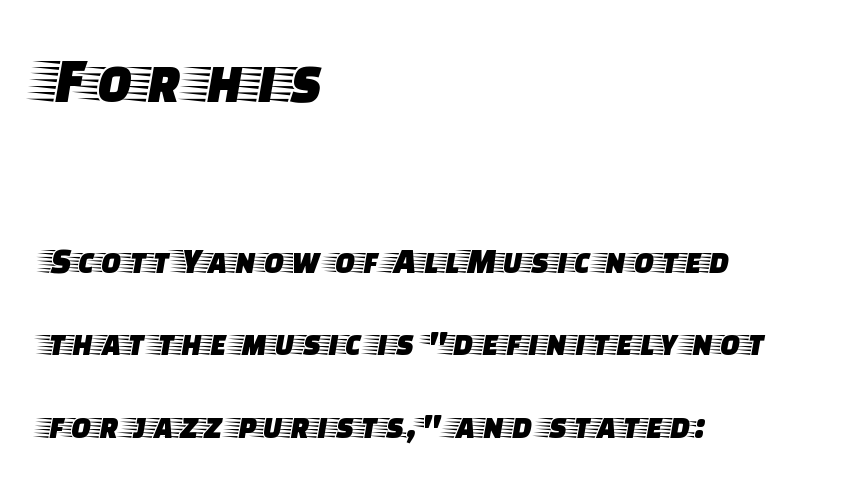
The image shows 65 px wide serif type; set left-aligned, loose line spacing (2.23x), normal letter spacing, not underlined; the first (top) block is 1.76x larger; low stroke contrast and a large x-height.
